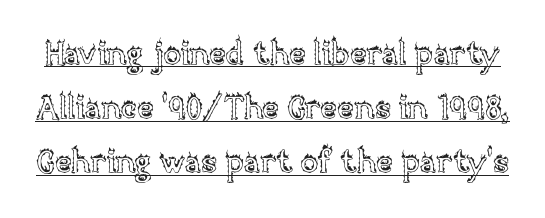
{"italic": "no", "width": "normal", "x_height": "large", "monospaced": "no", "underline": "yes", "line_spacing": "normal", "line_spacing_ratio": 1.69, "letter_spacing": "normal", "letter_spacing_em": 0.0, "glyph_px": 32}
